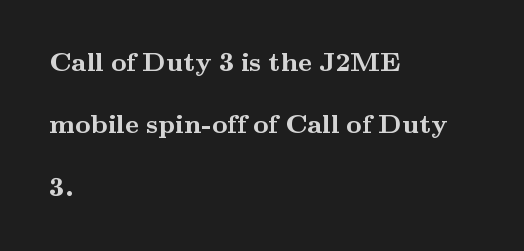
Honestly, there is no underline to notice here at all. Caption: standard tracking, unaltered. A dark, heavy texture on the line: the type is bold. This sample uses an upright cut, with every glyph sitting square on the baseline.
